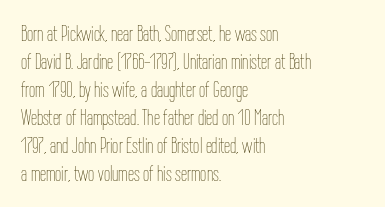
{"italic": "no", "bold": "no", "underline": "no", "align": "left", "line_spacing": "normal", "line_spacing_ratio": 1.27, "letter_spacing": "normal", "letter_spacing_em": 0.0, "glyph_px": 22}
